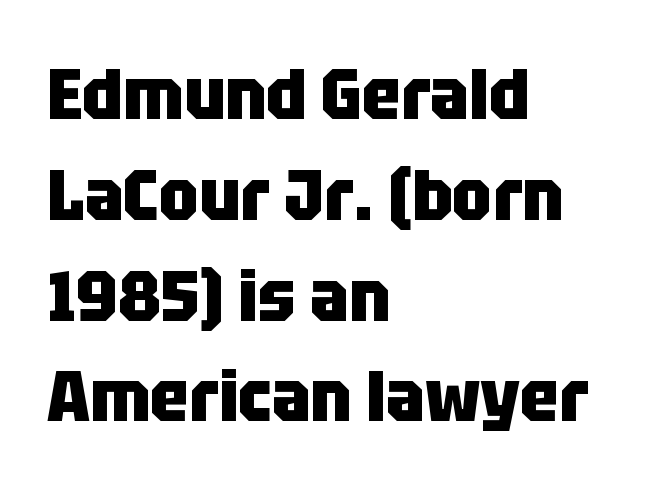
Q: Is the text bold? A: Yes.
Q: Is the text italic (slanted)? A: No, it is upright.
Q: Is the typeface a serif or a sans-serif typeface? A: Sans-serif.
Q: Is the text underlined? A: No.
Q: How is the paragraph aligned? A: Left-aligned.
Q: Is the spacing between letters normal or unusually wide? A: Normal.
Q: Is the spacing between lines tight, normal or loose? A: Normal.
Q: Width (condensed, normal, or wide)? A: Condensed.
Q: Stroke contrast? A: Low.
Q: x-height? A: Large.
Q: Monospaced? A: No.
